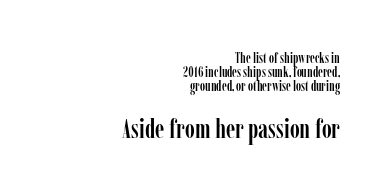
The image shows 27 px text type, upright; set right-aligned, tight line spacing (0.99x), normal letter spacing, not underlined; the second (bottom) block is 1.93x larger.
